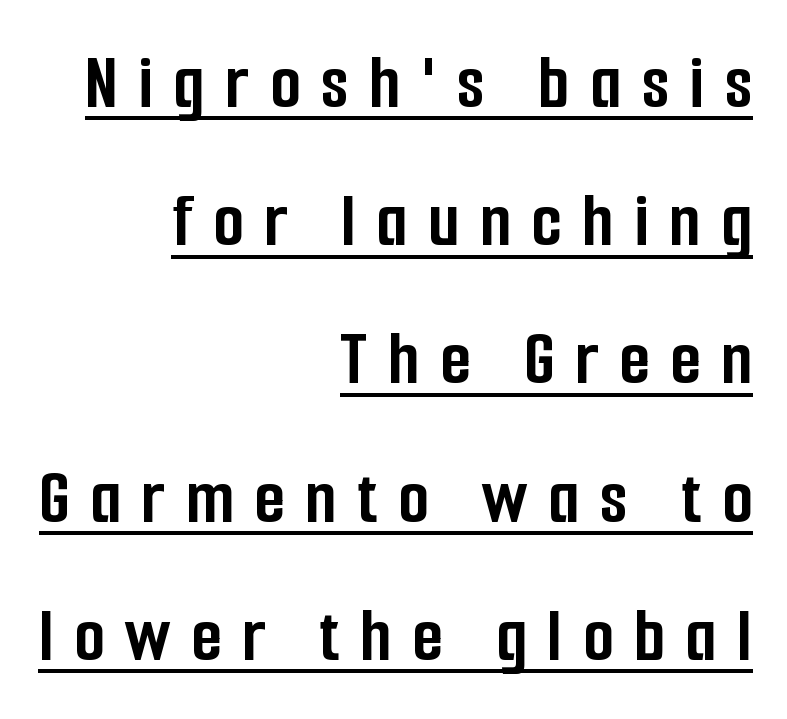
The image shows 79 px semibold, condensed sans-serif type, upright; set right-aligned, line spacing 1.75x, unusually wide letter spacing (+0.26 em), underlined; low stroke contrast and a medium x-height.
